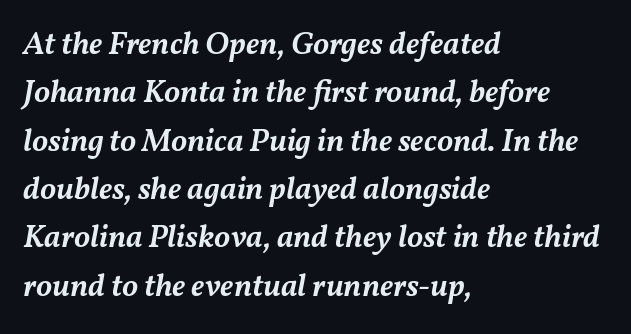
The image shows 32 px semibold type, italic (leaning right); set left-aligned, normal line spacing (1.51x), normal letter spacing, not underlined; medium stroke contrast and a medium x-height.
